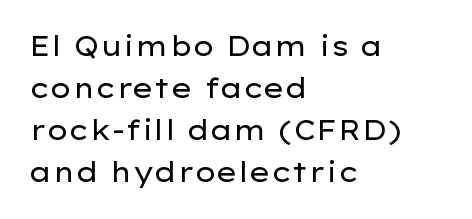
The image shows 27 px text type, upright; set left-aligned, normal line spacing (1.56x), normal letter spacing, not underlined.
